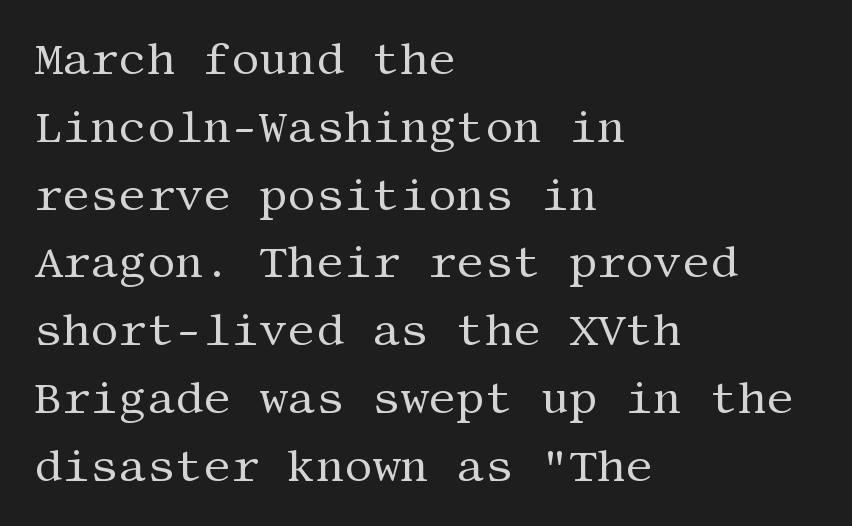
The image shows 44 px regular-weight serif type, upright; set left-aligned, normal line spacing (1.54x), normal letter spacing, not underlined; medium stroke contrast and a large x-height.
